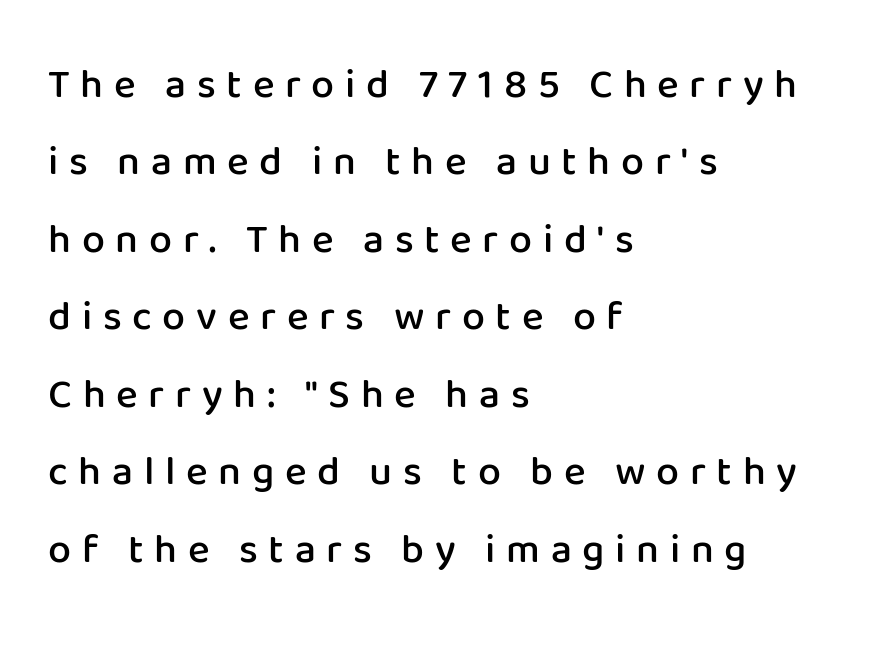
Q: Is the text bold? A: Semi-bold.
Q: Is the text italic (slanted)? A: No, it is upright.
Q: Is the typeface a serif or a sans-serif typeface? A: Sans-serif.
Q: Is the text underlined? A: No.
Q: How is the paragraph aligned? A: Left-aligned.
Q: Is the spacing between letters normal or unusually wide? A: Unusually wide.
Q: Width (condensed, normal, or wide)? A: Normal.
Q: Stroke contrast? A: Low.
Q: x-height? A: Medium.
Q: Monospaced? A: No.
